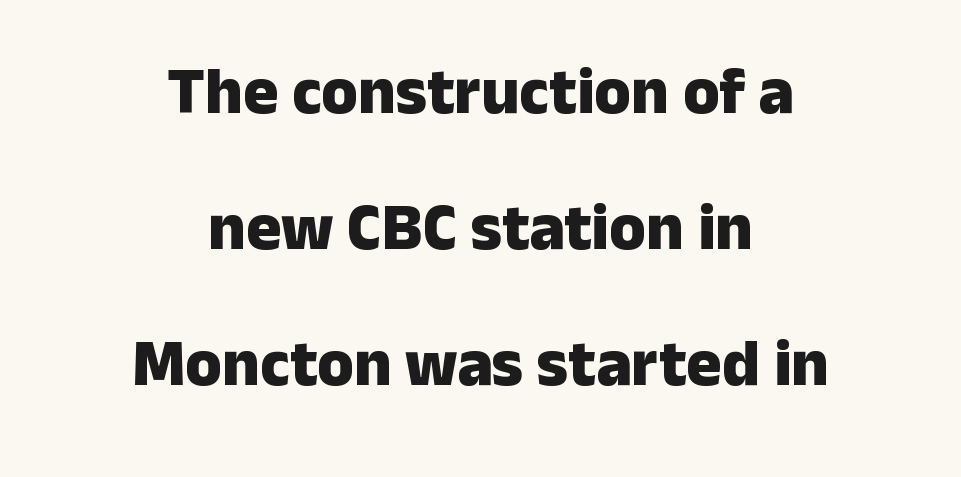
The image shows 66 px heavy sans-serif type, upright; set centered, loose line spacing (2.06x), normal letter spacing, not underlined; low stroke contrast and a medium x-height.
